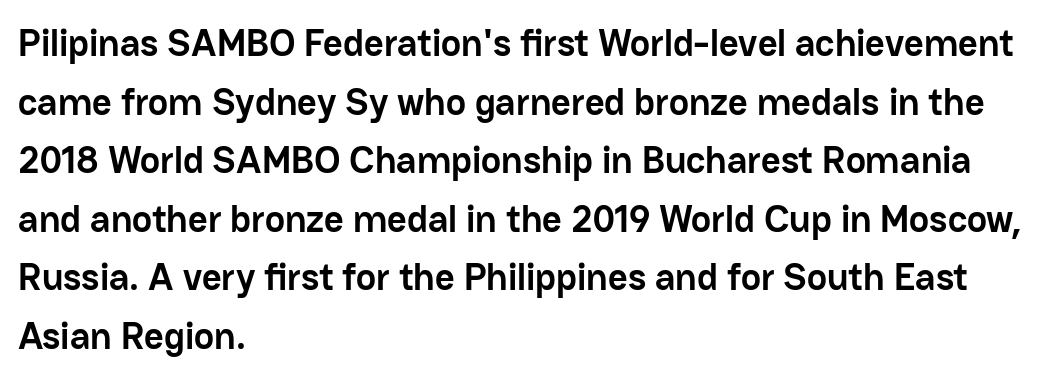
The image shows 38 px semibold sans-serif type, upright; set left-aligned, normal line spacing (1.54x), normal letter spacing, not underlined; low stroke contrast and a medium x-height.
